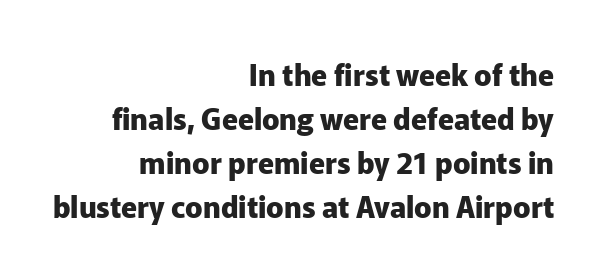
A full-strength bold gives these letters their thick strokes. A roman cut, with each character standing at attention. Character widths vary here, with narrow letters taking less room than wide ones. Are there feet on the stems? There aren't — it's a sans.
